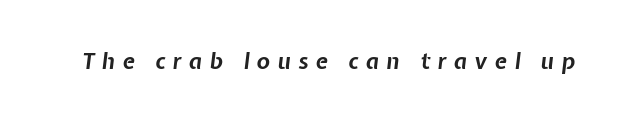
The image shows 22 px bold type, italic (leaning right); set unusually wide letter spacing (+0.34 em), not underlined.
